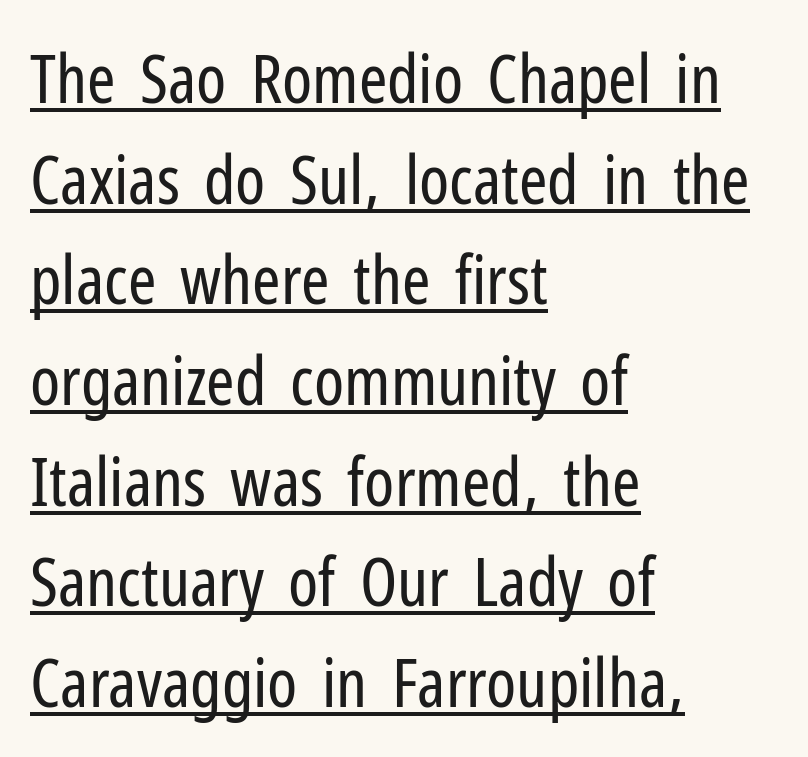
The image shows 68 px regular-weight, condensed sans-serif type, upright; set left-aligned, normal line spacing (1.48x), normal letter spacing, underlined; low stroke contrast and a medium x-height.
